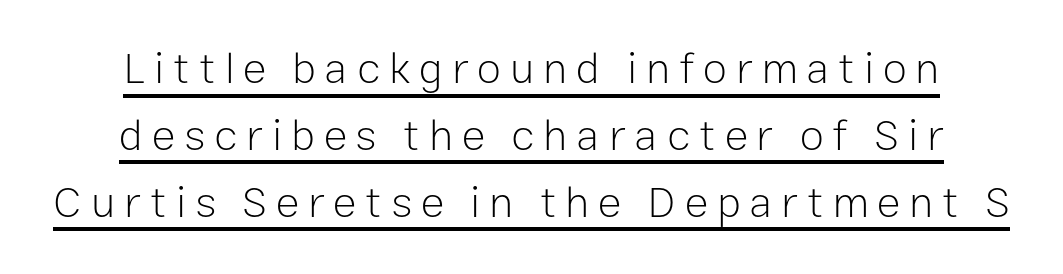
{"serif": "no", "italic": "no", "bold": "no", "weight": "light", "width": "normal", "stroke_contrast": "low", "x_height": "medium", "monospaced": "no", "underline": "yes", "align": "center", "line_spacing": "normal", "line_spacing_ratio": 1.52, "letter_spacing": "wide", "letter_spacing_em": 0.2, "glyph_px": 44}
